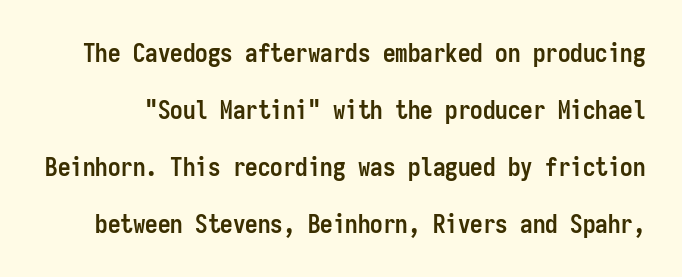
{"italic": "no", "bold": "yes", "underline": "no", "line_spacing": "loose", "line_spacing_ratio": 2.28, "letter_spacing": "normal", "letter_spacing_em": 0.0, "glyph_px": 25}
